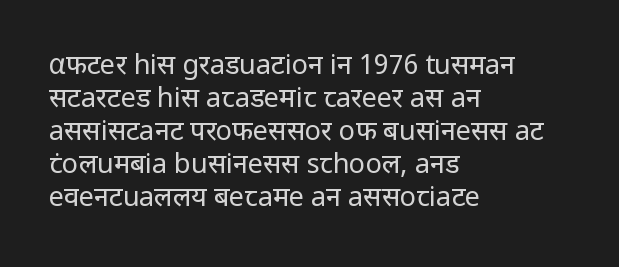
Q: Is the text bold? A: No.
Q: Is the text italic (slanted)? A: No, it is upright.
Q: Is the text underlined? A: No.
Q: How is the paragraph aligned? A: Left-aligned.
Q: Is the spacing between letters normal or unusually wide? A: Normal.
